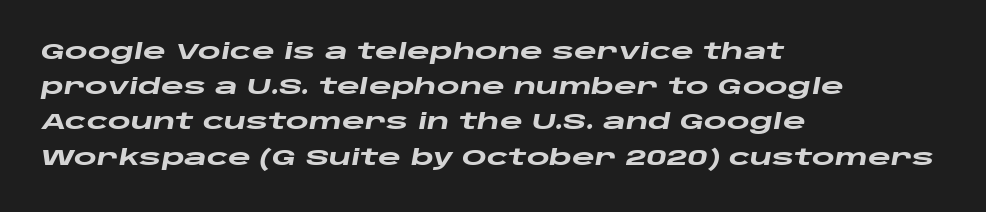
Lines of text with bare space underneath. A typesetter would mark this as italic. Reading down the column, the eye jumps a familiar distance to each next line. The ragged edge is on the right, which tells us the setting is flush left. On the weight axis this lands at bold, roughly 700.
